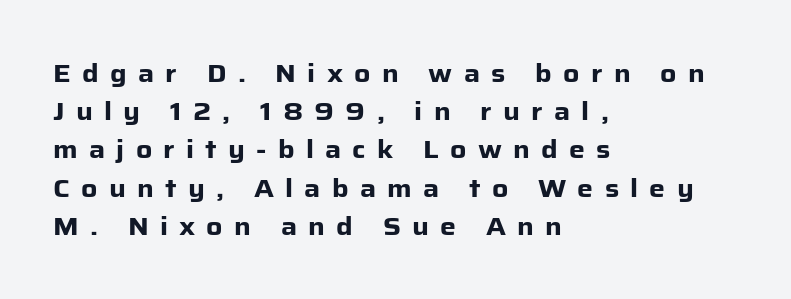
{"italic": "no", "bold": "yes", "underline": "no", "align": "left", "line_spacing": "normal", "line_spacing_ratio": 1.53, "letter_spacing": "wide", "letter_spacing_em": 0.45, "glyph_px": 25}
